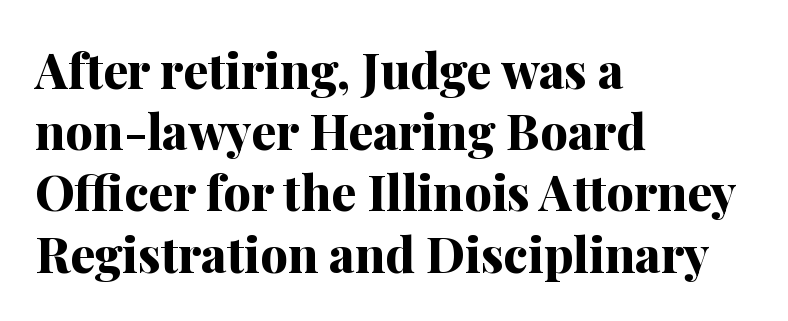
{"serif": "yes", "italic": "no", "bold": "yes", "weight": "bold", "width": "normal", "stroke_contrast": "medium", "x_height": "medium", "monospaced": "no", "underline": "no", "align": "left", "line_spacing": "normal", "line_spacing_ratio": 1.25, "letter_spacing": "normal", "letter_spacing_em": 0.0, "glyph_px": 49}
